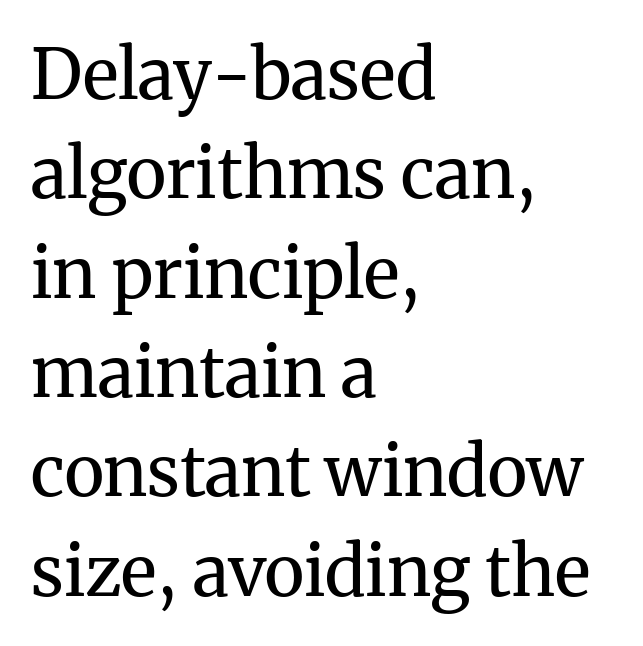
Students, observe: this is what conventionally led text looks like. These lines are rendered in a variable-pitch font. A typesetter would mark this as roman, not italic. In terms of letterform style, serifs are clearly present. The foot of each line stays bare and open. Characters follow at the spacing the type designer built in.
